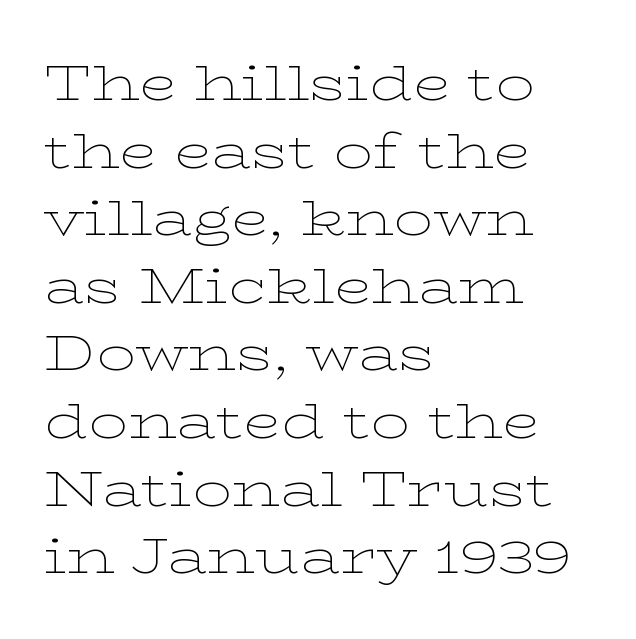
Q: Is the text bold? A: No.
Q: Is the text italic (slanted)? A: No, it is upright.
Q: Is the typeface a serif or a sans-serif typeface? A: Serif.
Q: Is the text underlined? A: No.
Q: How is the paragraph aligned? A: Left-aligned.
Q: Is the spacing between letters normal or unusually wide? A: Normal.
Q: Is the spacing between lines tight, normal or loose? A: Normal.
Q: Width (condensed, normal, or wide)? A: Wide.
Q: Stroke contrast? A: Low.
Q: x-height? A: Medium.
Q: Monospaced? A: No.
